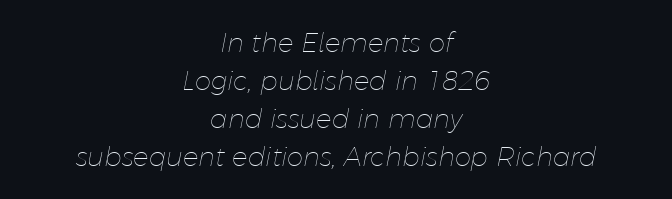
{"italic": "yes", "lean": "right", "slant_degrees": 11, "bold": "no", "underline": "no", "align": "center", "line_spacing": "normal", "line_spacing_ratio": 1.46, "letter_spacing": "normal", "letter_spacing_em": 0.0, "glyph_px": 26}
